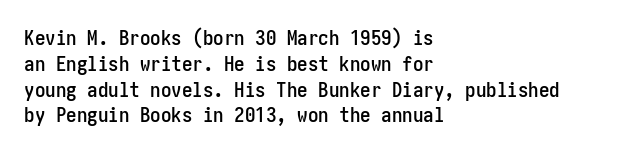
Q: Is the text italic (slanted)? A: No, it is upright.
Q: Is the text underlined? A: No.
Q: How is the paragraph aligned? A: Left-aligned.
Q: Is the spacing between letters normal or unusually wide? A: Normal.
